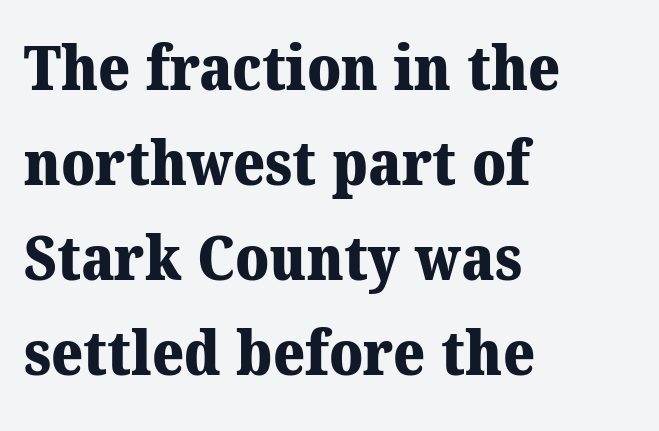
Q: Is the text bold? A: Yes.
Q: Is the typeface a serif or a sans-serif typeface? A: Serif.
Q: Is the text underlined? A: No.
Q: How is the paragraph aligned? A: Left-aligned.
Q: Is the spacing between letters normal or unusually wide? A: Normal.
Q: Is the spacing between lines tight, normal or loose? A: Normal.
Q: Width (condensed, normal, or wide)? A: Normal.
Q: Stroke contrast? A: Medium.
Q: x-height? A: Medium.
Q: Monospaced? A: No.
